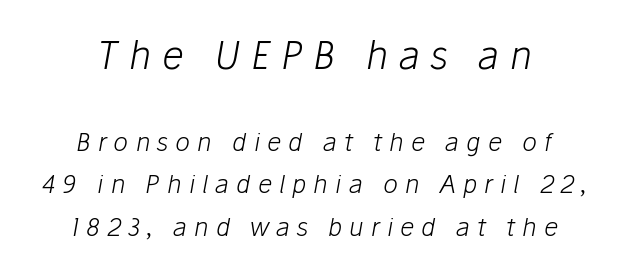
{"italic": "yes", "lean": "right", "slant_degrees": 10, "bold": "no", "weight": "light", "width": "normal", "stroke_contrast": "low", "x_height": "medium", "monospaced": "no", "underline": "no", "align": "center", "line_spacing": "normal", "line_spacing_ratio": 1.7, "letter_spacing": "wide", "letter_spacing_em": 0.28, "larger_block": "first", "size_ratio": 1.52, "glyph_px": 38}
